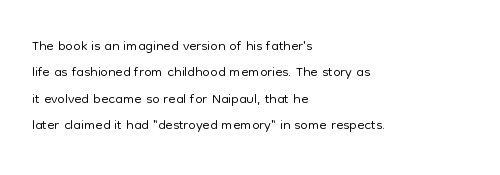
{"italic": "no", "bold": "no", "underline": "no", "align": "left", "line_spacing": "normal", "line_spacing_ratio": 1.26, "letter_spacing": "normal", "letter_spacing_em": 0.0, "glyph_px": 21}
